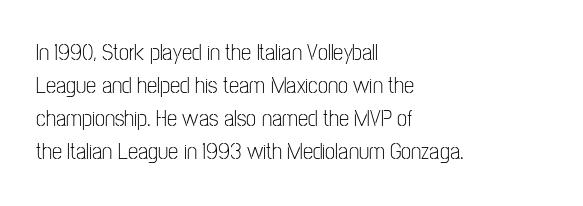
Honestly, the row spacing looks completely unremarkable. Caption: face not bold, strokes unweighted. Posture: vertical. This rendering features lettering with no underline. The setting favours the left margin, as ordinary paragraphs usually do.
